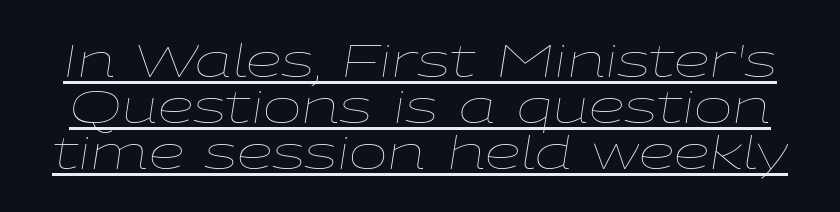
Looks like someone drew a line under every word here. This rendering leaves character spacing at its baseline value. Proportional: the letters do not fall into vertical columns. Is there much room between lines? No — they nearly touch. Observe the lean: these are italic letterforms. This is not heavy type; no bold has been used.
